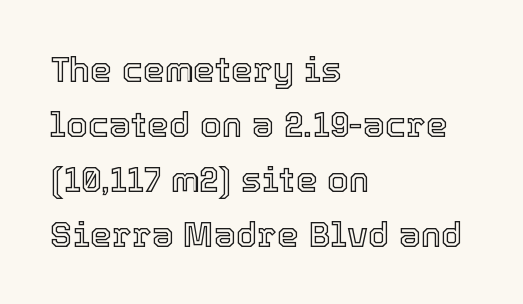
Plain, unruled lines of type. Evenly set lines give the paragraph a standard silhouette. Glyph-to-glyph distance matches everyday printed text. Leftover space on each line is placed entirely after the last word. The letters advance in unequal steps, a hallmark of proportional type. When letters stand straight like this, we call the style roman or upright.
